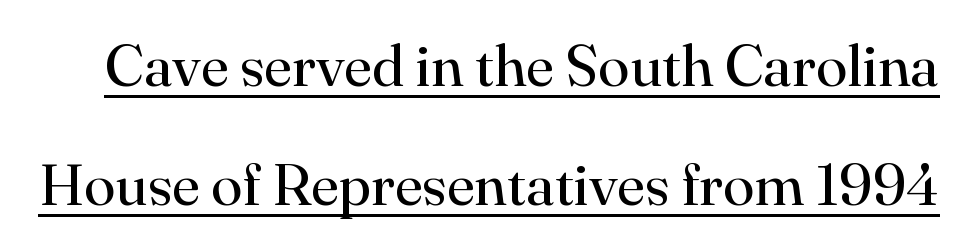
Glyph-to-glyph distance matches everyday printed text. Every character sits straight up, as roman type does. The vertical gap from one line to the next is large. Does a line run under the words? Yes, clearly.
